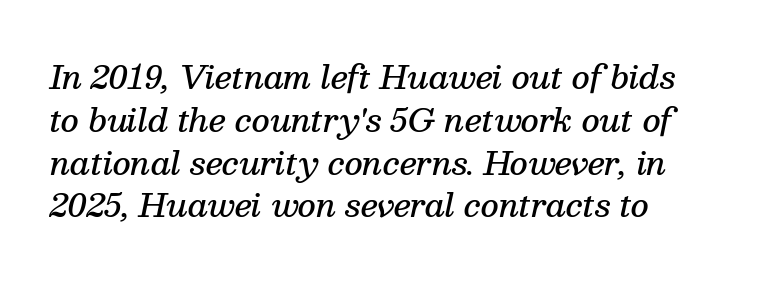
These words are printed semibold, heavier than regular yet not bold. Character widths vary here, with narrow letters taking less room than wide ones. Letter spacing: default. The zone under the glyphs is completely vacant. The typography opts for an oblique posture over an upright one.
